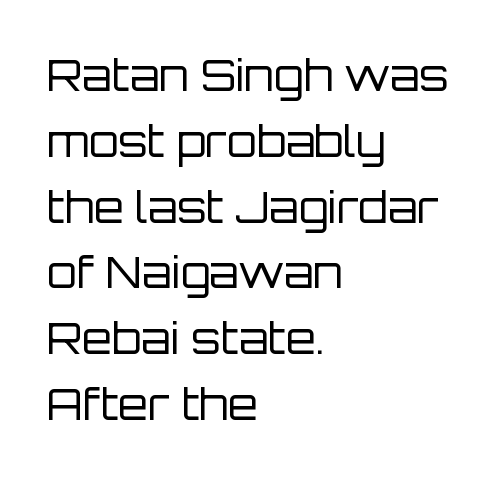
{"serif": "no", "italic": "no", "bold": "no", "weight": "regular", "width": "normal", "stroke_contrast": "low", "x_height": "large", "monospaced": "no", "underline": "no", "align": "left", "line_spacing": "normal", "line_spacing_ratio": 1.53, "letter_spacing": "normal", "letter_spacing_em": 0.0, "glyph_px": 43}
